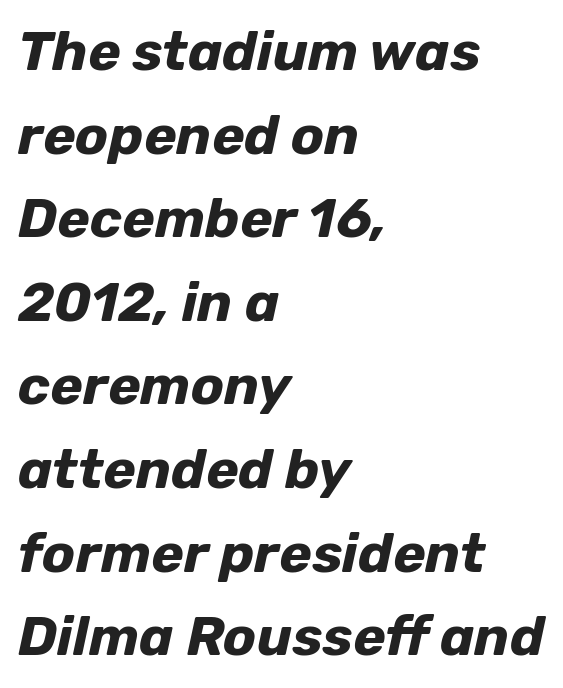
{"italic": "yes", "lean": "right", "slant_degrees": 12, "bold": "yes", "weight": "bold", "width": "normal", "stroke_contrast": "low", "x_height": "medium", "monospaced": "no", "underline": "no", "align": "left", "line_spacing": "normal", "line_spacing_ratio": 1.52, "letter_spacing": "normal", "letter_spacing_em": 0.0, "glyph_px": 55}
